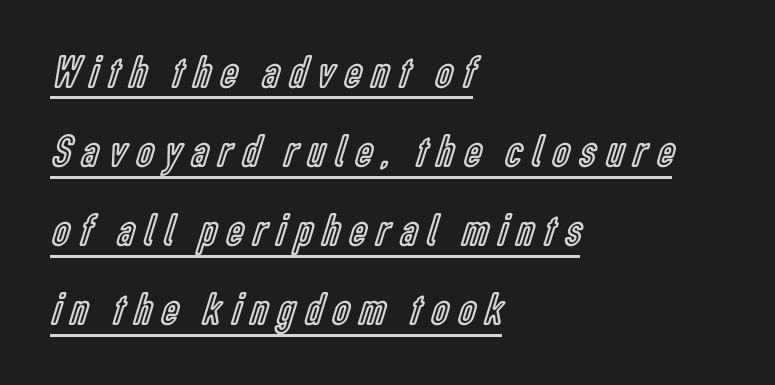
Character widths vary here, with narrow letters taking less room than wide ones. Look at the tracking — it's clearly loosened, letters drifting apart. Caption: multi-line text, flush left, ragged right.
